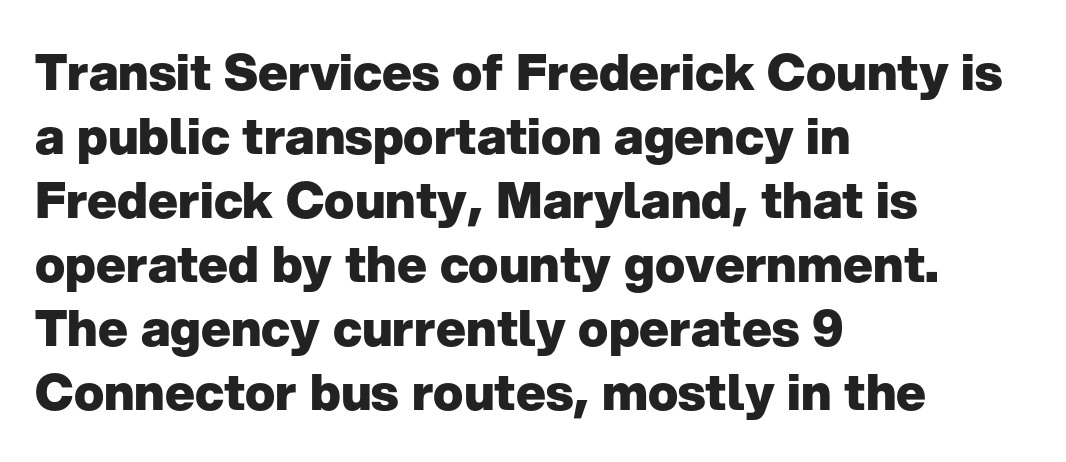
Q: Is the text bold? A: Yes.
Q: Is the text italic (slanted)? A: No, it is upright.
Q: Is the typeface a serif or a sans-serif typeface? A: Sans-serif.
Q: Is the text underlined? A: No.
Q: How is the paragraph aligned? A: Left-aligned.
Q: Is the spacing between letters normal or unusually wide? A: Normal.
Q: Is the spacing between lines tight, normal or loose? A: Normal.
Q: Width (condensed, normal, or wide)? A: Normal.
Q: Stroke contrast? A: Low.
Q: x-height? A: Medium.
Q: Monospaced? A: No.
